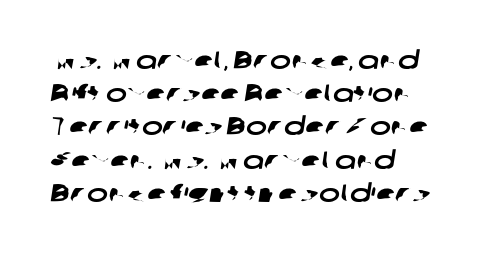
These lines stack with their left ends in a neat column. Underline: absent. How are the letters spaced? Ordinarily, with no added tracking. Baseline-to-baseline distance is the conventional proportion of letter height.
